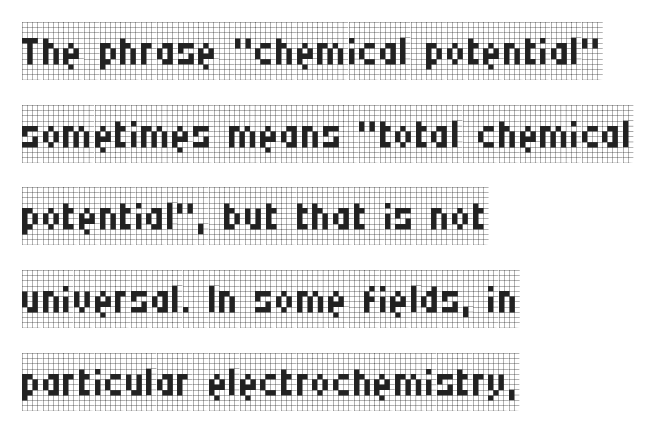
The image shows 57 px regular-weight, condensed serif type, upright; set left-aligned, normal line spacing (1.45x), normal letter spacing, not underlined; low stroke contrast and a large x-height.
